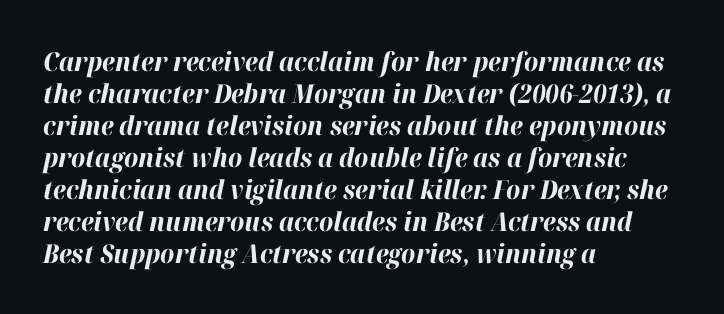
Q: Is the text bold? A: Yes.
Q: Is the text italic (slanted)? A: Yes, it leans right by about 12 degrees.
Q: Is the text underlined? A: No.
Q: How is the paragraph aligned? A: Left-aligned.
Q: Is the spacing between letters normal or unusually wide? A: Normal.
